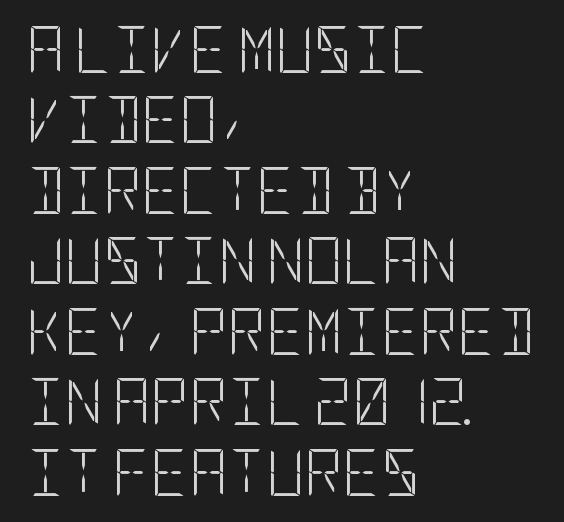
Q: Is the text bold? A: No.
Q: Is the text italic (slanted)? A: No, it is upright.
Q: Is the typeface a serif or a sans-serif typeface? A: Sans-serif.
Q: Is the text underlined? A: No.
Q: How is the paragraph aligned? A: Left-aligned.
Q: Is the spacing between letters normal or unusually wide? A: Normal.
Q: Is the spacing between lines tight, normal or loose? A: Normal.
Q: Width (condensed, normal, or wide)? A: Condensed.
Q: Stroke contrast? A: Low.
Q: x-height? A: Large.
